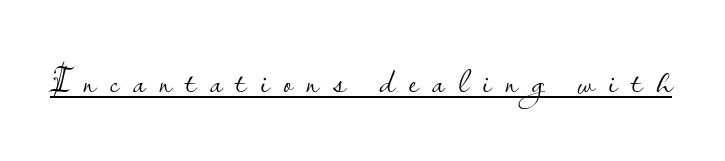
The image shows 38 px light sans-serif type; set unusually wide letter spacing (+0.37 em), underlined; low stroke contrast and a small x-height.
